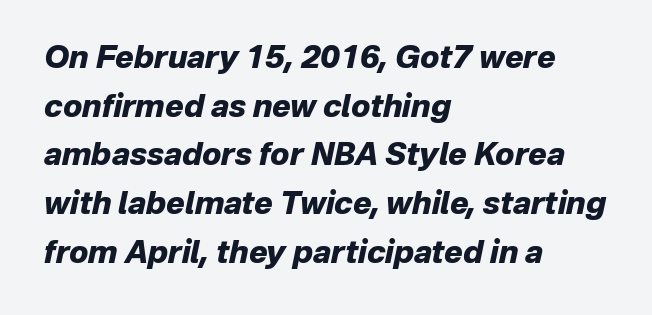
{"italic": "yes", "lean": "right", "slant_degrees": 12, "bold": "yes", "weight": "heavy", "width": "normal", "stroke_contrast": "low", "x_height": "medium", "monospaced": "no", "underline": "no", "align": "left", "line_spacing": "normal", "line_spacing_ratio": 1.57, "letter_spacing": "normal", "letter_spacing_em": 0.0, "glyph_px": 31}
